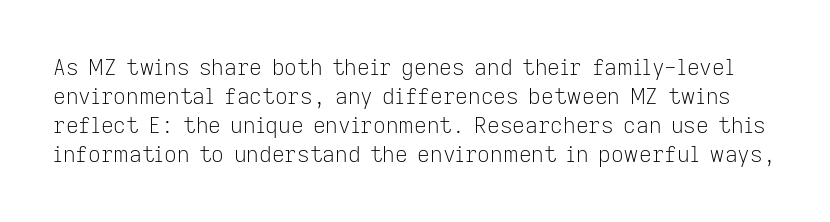
{"italic": "no", "bold": "no", "underline": "no", "line_spacing": "normal", "line_spacing_ratio": 1.32, "letter_spacing": "normal", "letter_spacing_em": 0.0, "glyph_px": 22}
